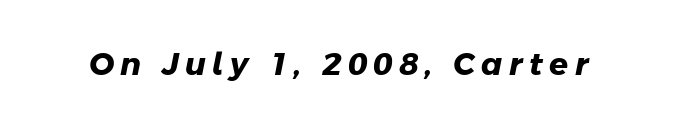
{"serif": "no", "bold": "yes", "weight": "heavy", "width": "normal", "stroke_contrast": "low", "x_height": "medium", "monospaced": "no", "underline": "no", "letter_spacing": "wide", "letter_spacing_em": 0.21, "glyph_px": 31}
